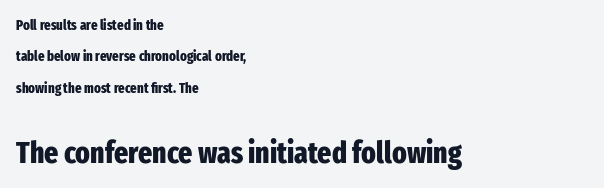
{"serif": "no", "italic": "no", "bold": "yes", "weight": "heavy", "width": "condensed", "stroke_contrast": "low", "x_height": "medium", "monospaced": "no", "underline": "no", "align": "left", "line_spacing": "loose", "line_spacing_ratio": 2.25, "letter_spacing": "normal", "letter_spacing_em": 0.0, "larger_block": "second", "size_ratio": 2.14, "glyph_px": 30}
